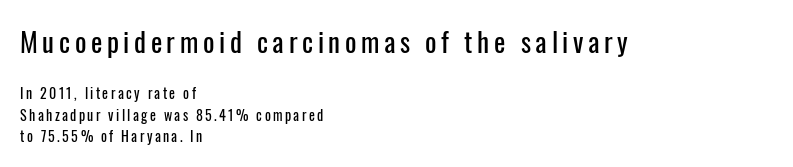
The compositor pushed each line to the left boundary. Larger block? The one above; the one below is distinctly smaller. The passage shown is not underscored anywhere. Unlike italic type, these characters show no tilt at all. The passage shown stacks its lines at a standard gap.
